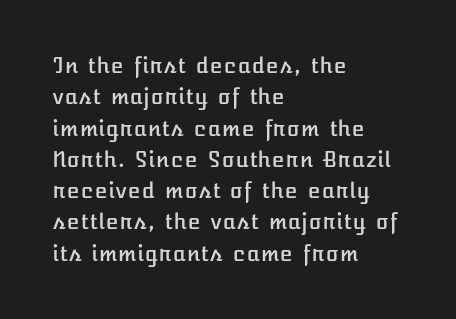
The compositor pushed each line to the left boundary. The designer left line spacing at the default. The rendering keeps characters at their native spacing. No italicization has been applied; the sample stays upright. Clear beneath every line of the passage.
